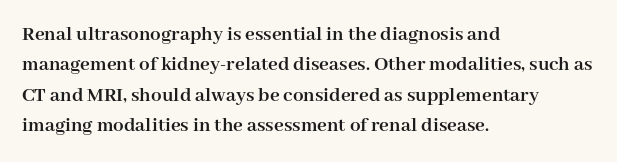
Q: Is the text bold? A: Yes.
Q: Is the text italic (slanted)? A: No, it is upright.
Q: Is the text underlined? A: No.
Q: How is the paragraph aligned? A: Left-aligned.
Q: Is the spacing between letters normal or unusually wide? A: Normal.
Q: Is the spacing between lines tight, normal or loose? A: Normal.
